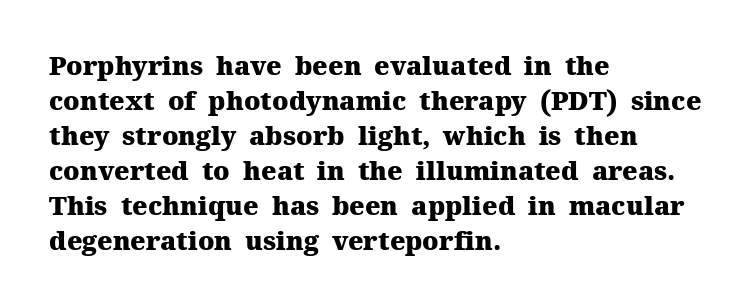
Q: Is the text bold? A: Yes.
Q: Is the text italic (slanted)? A: No, it is upright.
Q: Is the text underlined? A: No.
Q: How is the paragraph aligned? A: Left-aligned.
Q: Is the spacing between letters normal or unusually wide? A: Normal.
Q: Is the spacing between lines tight, normal or loose? A: Normal.
